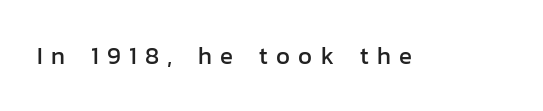
{"italic": "no", "underline": "no", "letter_spacing": "wide", "letter_spacing_em": 0.35, "glyph_px": 24}
